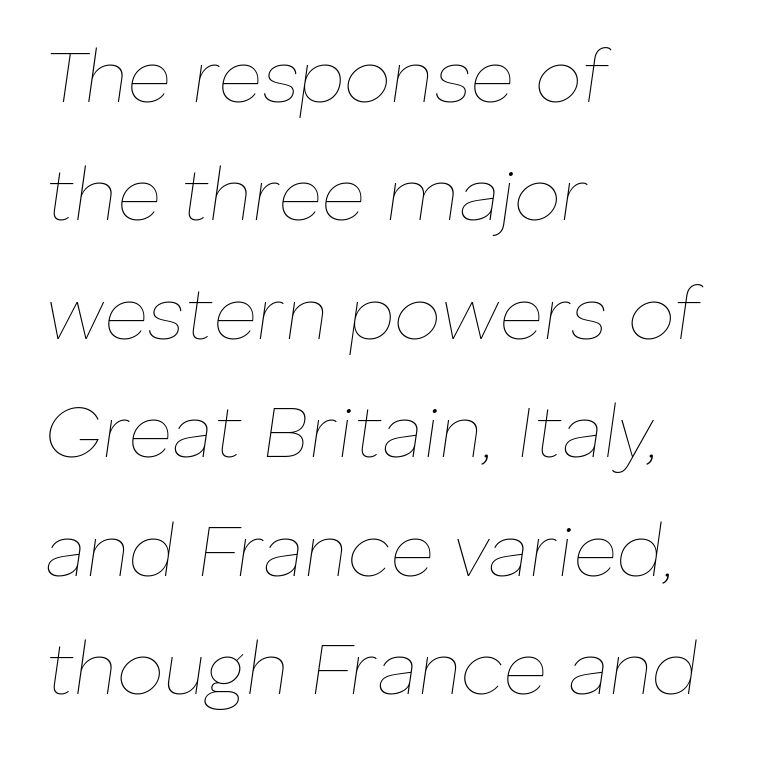
{"italic": "yes", "lean": "right", "slant_degrees": 8, "bold": "no", "weight": "thin", "width": "normal", "stroke_contrast": "low", "x_height": "medium", "monospaced": "no", "underline": "no", "align": "left", "line_spacing": "normal", "line_spacing_ratio": 1.58, "letter_spacing": "normal", "letter_spacing_em": 0.0, "glyph_px": 75}
